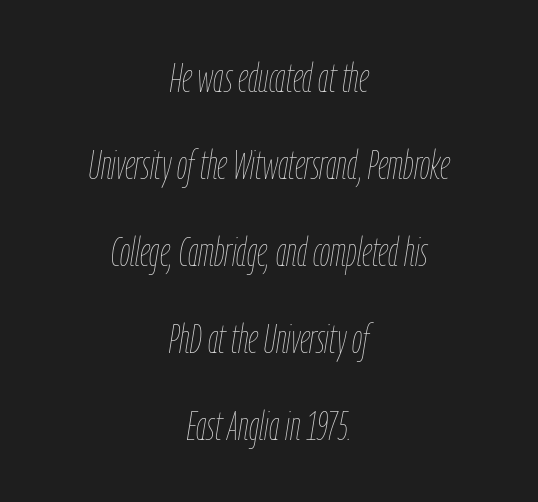
What stands out about the letter spacing? Nothing — it is the standard amount. Caption: multi-line text, centered on the measure. The baseline area is clear. Successive baselines arrive slowly, with a big drop between each.
